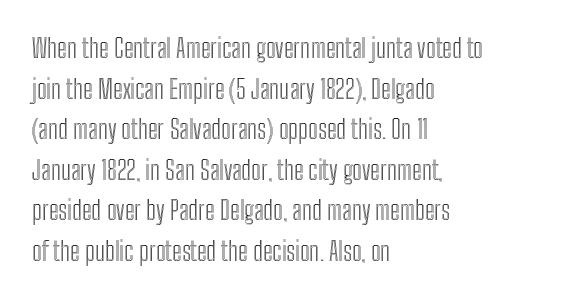
Q: Is the text italic (slanted)? A: No, it is upright.
Q: Is the text underlined? A: No.
Q: How is the paragraph aligned? A: Left-aligned.
Q: Is the spacing between letters normal or unusually wide? A: Normal.
Q: Is the spacing between lines tight, normal or loose? A: Normal.
